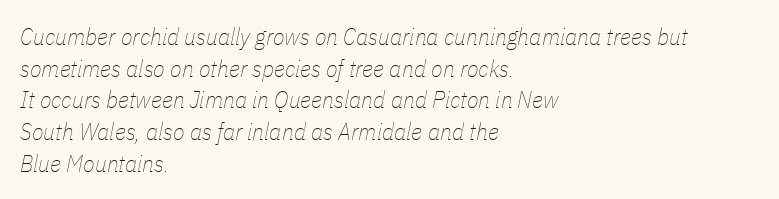
{"italic": "yes", "lean": "right", "slant_degrees": 11, "bold": "no", "underline": "no", "align": "left", "line_spacing": "normal", "line_spacing_ratio": 1.32, "letter_spacing": "normal", "letter_spacing_em": 0.0, "glyph_px": 24}
